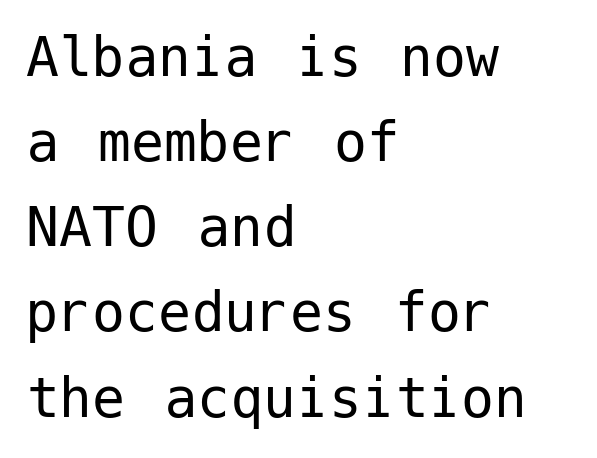
The image shows 66 px regular-weight sans-serif type, upright; set left-aligned, normal line spacing (1.29x), normal letter spacing, not underlined; low stroke contrast and a medium x-height.
